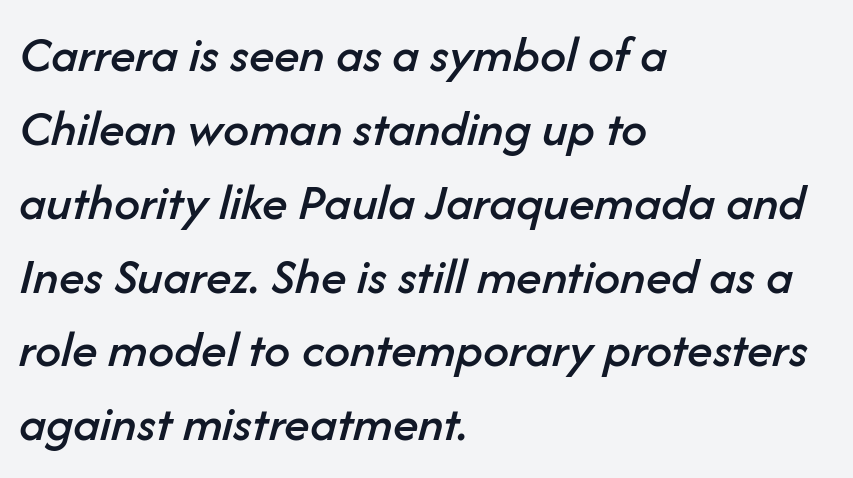
{"italic": "yes", "lean": "right", "slant_degrees": 14, "width": "normal", "stroke_contrast": "low", "x_height": "medium", "monospaced": "no", "underline": "no", "align": "left", "line_spacing": "normal", "line_spacing_ratio": 1.42, "letter_spacing": "normal", "letter_spacing_em": 0.0, "glyph_px": 52}
